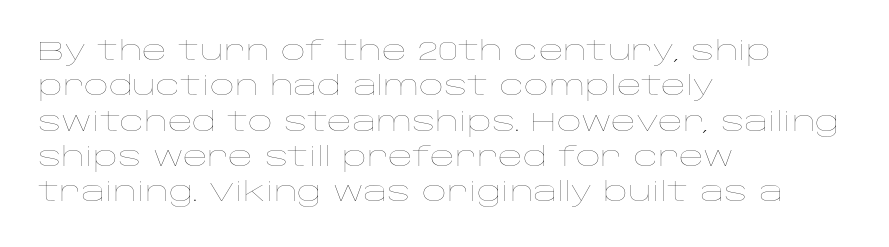
Line beginnings align vertically; line endings do not. The typography opts for an upright posture over an oblique one. Baseline-to-baseline distance is the conventional proportion of letter height. The characters are drawn with everyday or finer stroke widths. Here the glyphs are tracked normally, forming tight word shapes.
